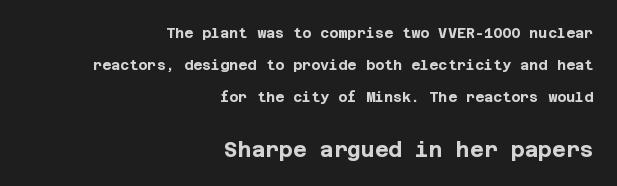
{"italic": "no", "bold": "yes", "underline": "no", "align": "right", "line_spacing": "loose", "line_spacing_ratio": 2.29, "letter_spacing": "normal", "letter_spacing_em": 0.0, "larger_block": "second", "size_ratio": 1.5, "glyph_px": 21}
